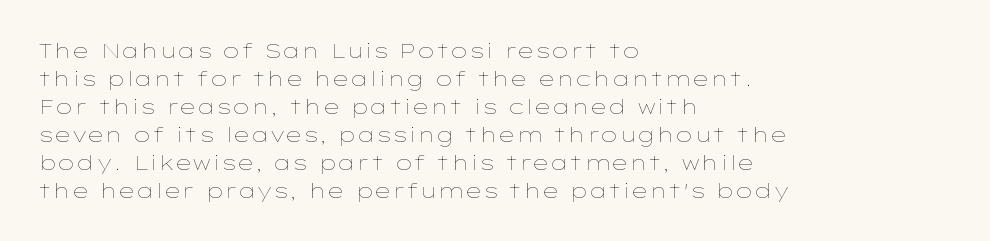
Q: Is the text bold? A: No.
Q: Is the text italic (slanted)? A: No, it is upright.
Q: Is the text underlined? A: No.
Q: How is the paragraph aligned? A: Left-aligned.
Q: Is the spacing between letters normal or unusually wide? A: Normal.
Q: Is the spacing between lines tight, normal or loose? A: Normal.
